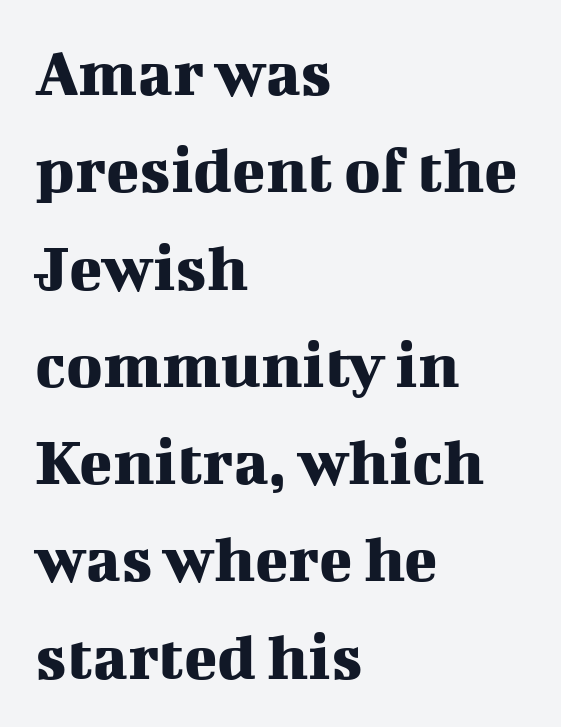
The image shows 69 px serif type, upright; set left-aligned, normal line spacing (1.41x), normal letter spacing, not underlined; medium stroke contrast and a medium x-height.
